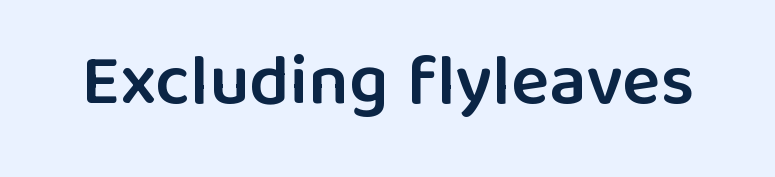
Q: Is the text bold? A: Semi-bold.
Q: Is the text italic (slanted)? A: No, it is upright.
Q: Is the typeface a serif or a sans-serif typeface? A: Sans-serif.
Q: Is the text underlined? A: No.
Q: Is the spacing between letters normal or unusually wide? A: Normal.
Q: Width (condensed, normal, or wide)? A: Normal.
Q: Stroke contrast? A: Low.
Q: x-height? A: Medium.
Q: Monospaced? A: No.
